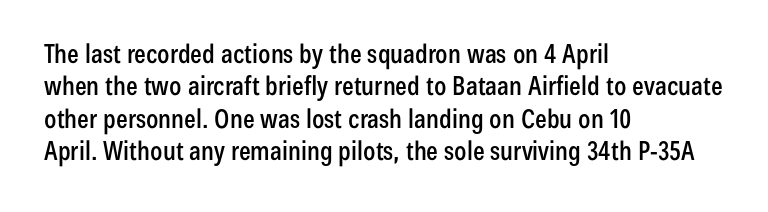
Q: Is the text italic (slanted)? A: No, it is upright.
Q: Is the text underlined? A: No.
Q: How is the paragraph aligned? A: Left-aligned.
Q: Is the spacing between letters normal or unusually wide? A: Normal.
Q: Is the spacing between lines tight, normal or loose? A: Normal.
